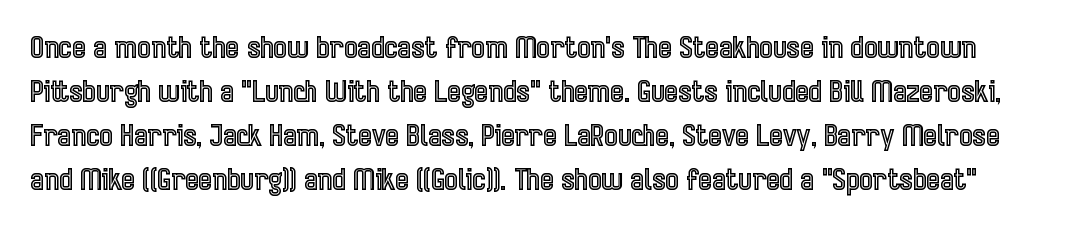
Anything drawn beneath the words? Only blank space. Whoever set this chose a conventional vertical rhythm. It's the straight-up-and-down kind of type. This sample has the flowing, uneven cadence of proportional lettering. Look at the tracking — it's just the regular setting, nothing added.
